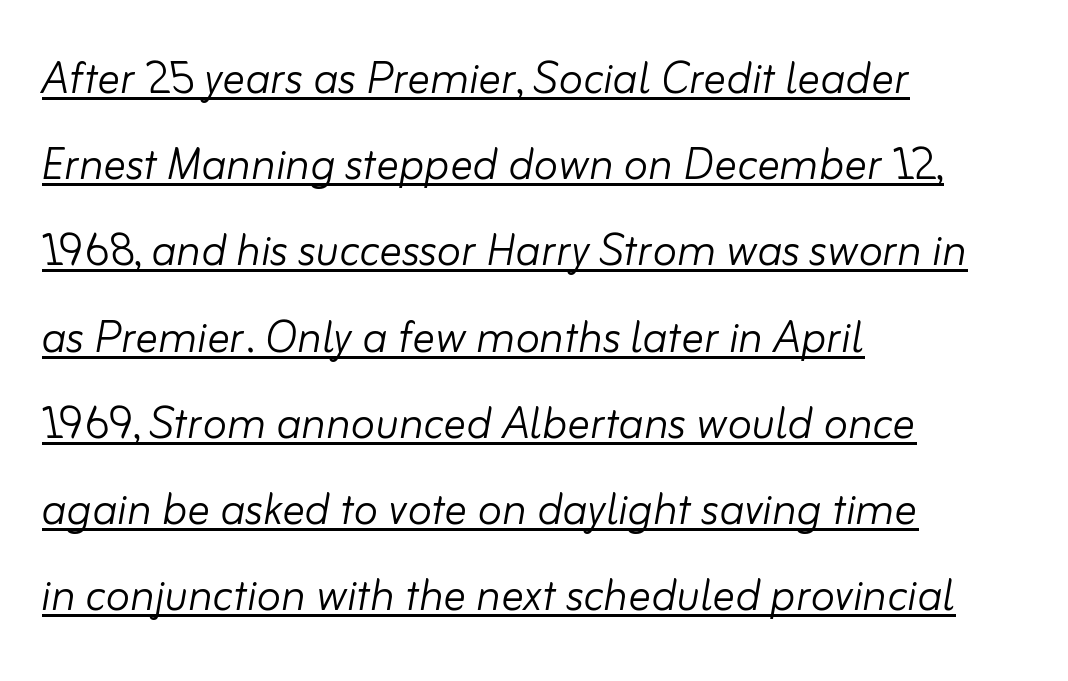
Q: Is the text bold? A: No.
Q: Is the text italic (slanted)? A: Yes, it leans right by about 10 degrees.
Q: Is the text underlined? A: Yes.
Q: How is the paragraph aligned? A: Left-aligned.
Q: Is the spacing between letters normal or unusually wide? A: Normal.
Q: Is the spacing between lines tight, normal or loose? A: Normal.
Q: Width (condensed, normal, or wide)? A: Normal.
Q: Stroke contrast? A: Low.
Q: x-height? A: Small.
Q: Monospaced? A: No.
